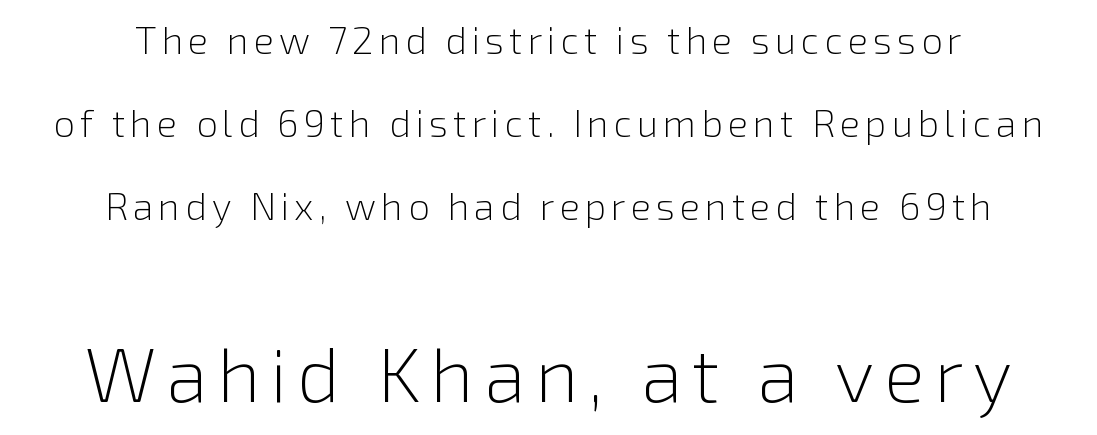
This block would shrink considerably if given ordinary leading; it's expanded now. Ordinary non-slanted type is in use. The passage shown is typeset with a sans-serif family. Note the varied advance widths — an 'i' is clearly narrower than an 'm'. Check the space under the baseline: it is left empty. These two chunks differ in scale, with the bottom chunk taking the larger measure.
